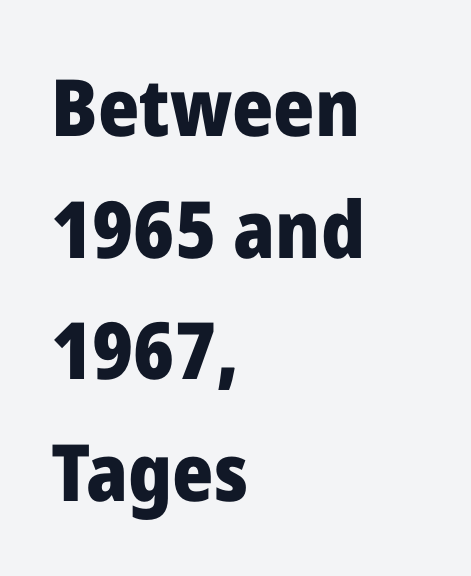
The axis of the letterforms is exactly vertical. The font is running at its bold setting. Note: no serifs on the glyphs. The zone under the glyphs is completely vacant.
